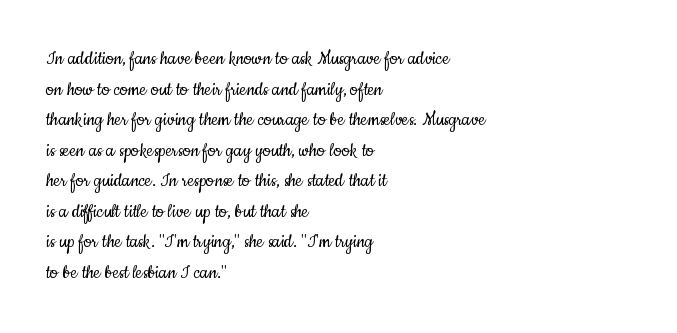
The image shows 22 px text type; set left-aligned, normal line spacing (1.39x), normal letter spacing, not underlined.
